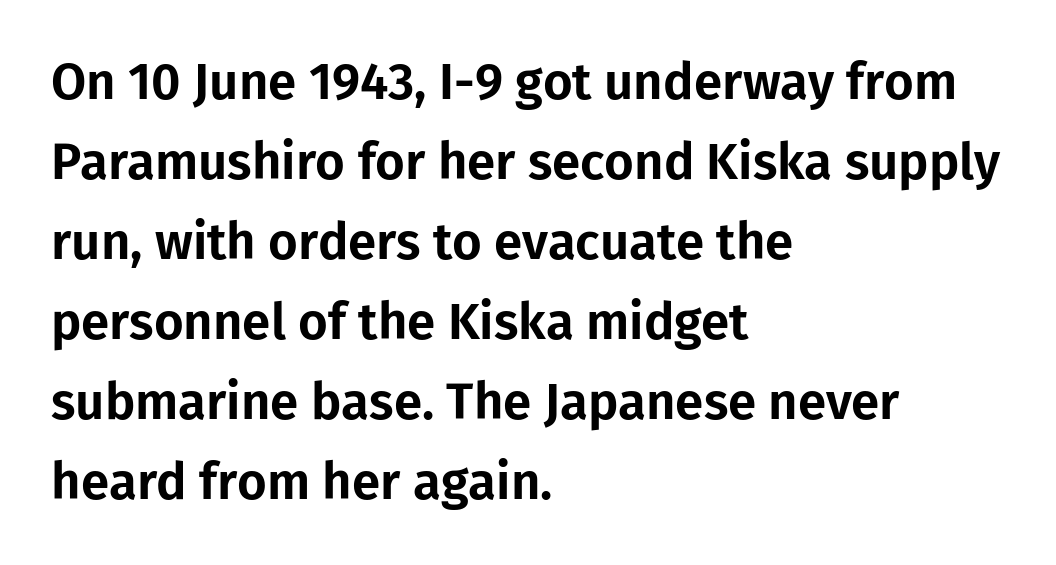
Visually the block forms a straight wall on the left and a jagged coastline on the right. In terms of letterform style, serifs are entirely absent. The line-height multiplier appears to be the usual default. The type sits square on the baseline with zero lean. Between one letter and the next there's only the usual sliver of space. Lines of text with bare space underneath.
